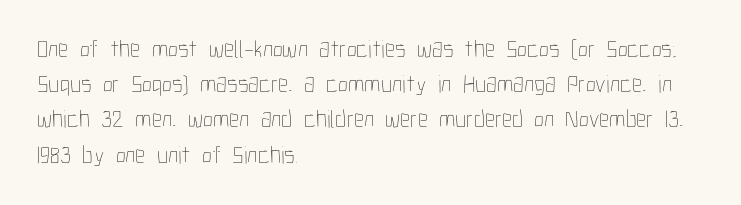
Weight: not bold — regular or lighter. Summary of vertical rhythm: regular, with standard interline spacing. Italic? Not at all — the glyphs are vertical. Words appear dense and cohesive because spacing is normal. Glance below the letters and you will spot only blank space.
